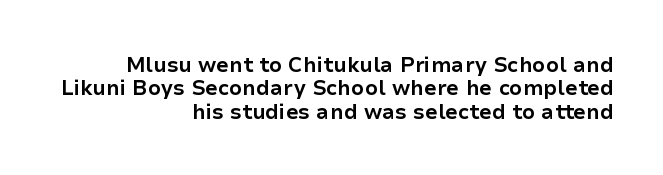
{"italic": "no", "bold": "yes", "underline": "no", "align": "right", "line_spacing": "tight", "line_spacing_ratio": 1.11, "letter_spacing": "normal", "letter_spacing_em": 0.0, "glyph_px": 21}
